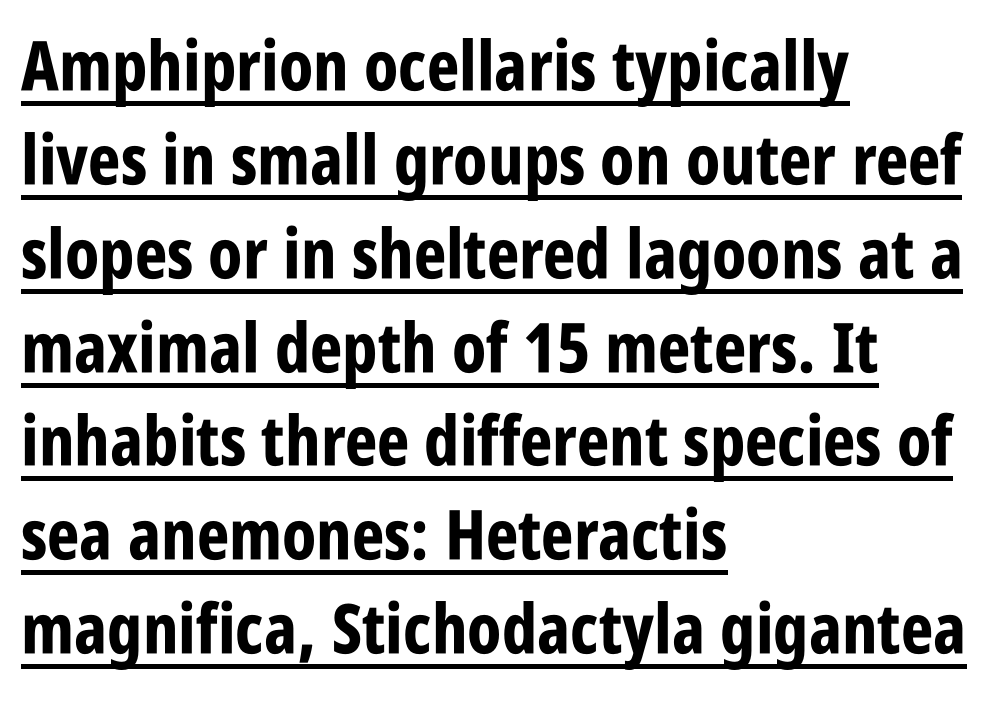
Check the space under the baseline: a stroke is drawn there. A classic flush-left, rag-right setting is used for this passage. Looks like regular typesetting: each glyph gets only the width it needs. Style check: upright.
